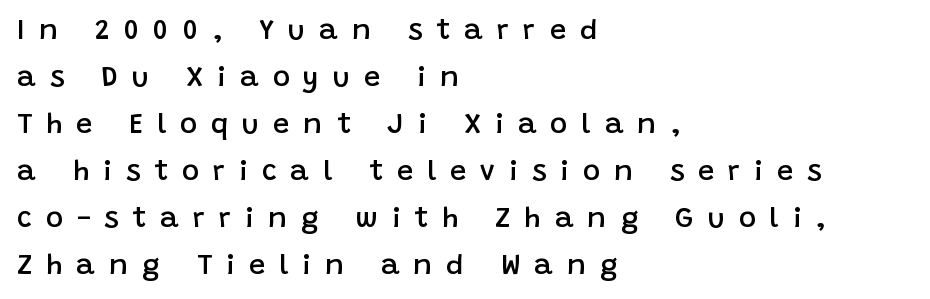
{"serif": "no", "italic": "no", "bold": "semi", "weight": "semibold", "width": "normal", "stroke_contrast": "low", "x_height": "large", "monospaced": "no", "underline": "no", "align": "left", "line_spacing": "normal", "line_spacing_ratio": 1.62, "letter_spacing": "wide", "letter_spacing_em": 0.48, "glyph_px": 29}
